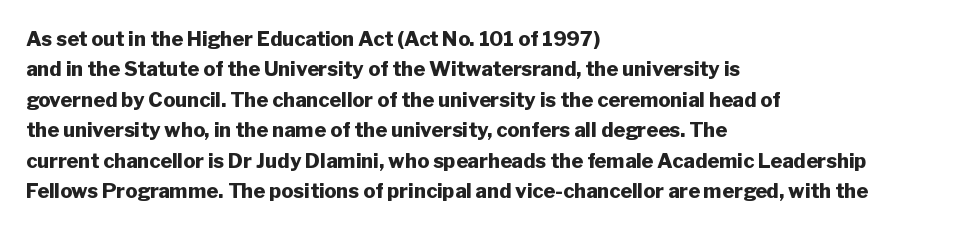
{"italic": "no", "bold": "yes", "underline": "no", "align": "left", "line_spacing": "normal", "line_spacing_ratio": 1.52, "letter_spacing": "normal", "letter_spacing_em": 0.0, "glyph_px": 20}
